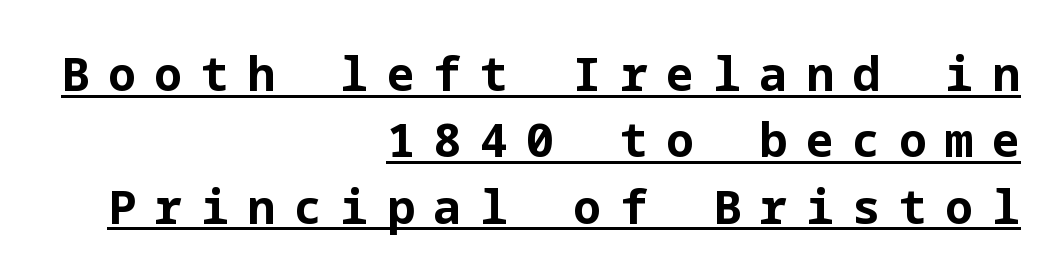
Q: Is the text bold? A: Yes.
Q: Is the text italic (slanted)? A: No, it is upright.
Q: Is the typeface a serif or a sans-serif typeface? A: Sans-serif.
Q: Is the text underlined? A: Yes.
Q: How is the paragraph aligned? A: Right-aligned.
Q: Is the spacing between letters normal or unusually wide? A: Unusually wide.
Q: Is the spacing between lines tight, normal or loose? A: Normal.
Q: Width (condensed, normal, or wide)? A: Normal.
Q: Stroke contrast? A: Low.
Q: x-height? A: Medium.
